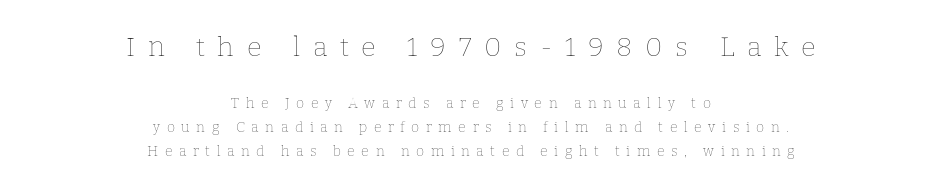
The more generous point size was reserved for the upper chunk. Ink coverage per letter is moderate at most. Letter spacing: wide. A typesetter would mark this as roman, not italic. Bare-footed words on every line. The rendering positions every line midway between the sides.
